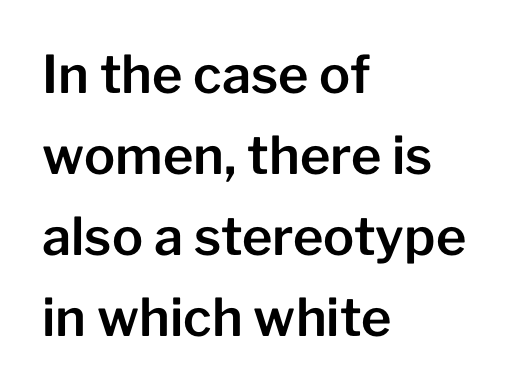
The image shows 52 px sans-serif type, upright; set left-aligned, normal line spacing (1.56x), normal letter spacing, not underlined; low stroke contrast and a medium x-height.
